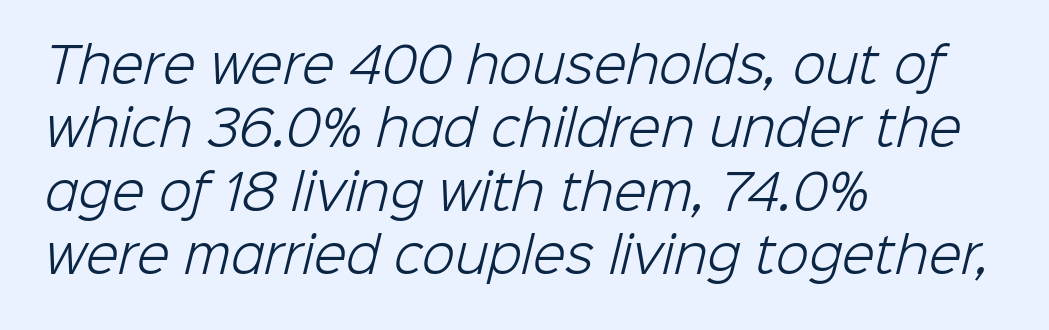
A bare baseline throughout the passage. Does extra space separate the letters? No, they use regular spacing. The face used here is proportionally spaced, like ordinary book or web type. The font is comparable to plain body text, perhaps lighter.
